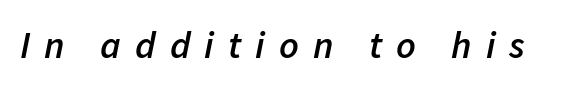
Q: Is the text bold? A: Semi-bold.
Q: Is the text italic (slanted)? A: Yes, it leans right by about 11 degrees.
Q: Is the text underlined? A: No.
Q: Is the spacing between letters normal or unusually wide? A: Unusually wide.
Q: Width (condensed, normal, or wide)? A: Normal.
Q: Stroke contrast? A: Low.
Q: x-height? A: Medium.
Q: Monospaced? A: No.
